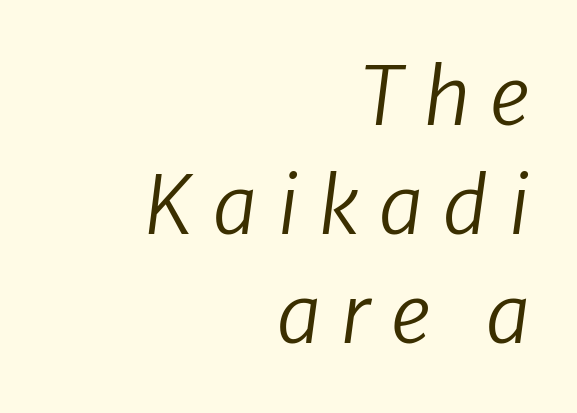
The image shows 79 px regular-weight sans-serif type; set right-aligned, normal line spacing (1.38x), unusually wide letter spacing (+0.26 em), not underlined; low stroke contrast and a medium x-height.
